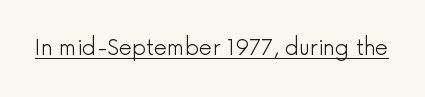
Q: Is the text bold? A: No.
Q: Is the text italic (slanted)? A: No, it is upright.
Q: Is the text underlined? A: Yes.
Q: Is the spacing between letters normal or unusually wide? A: Normal.
